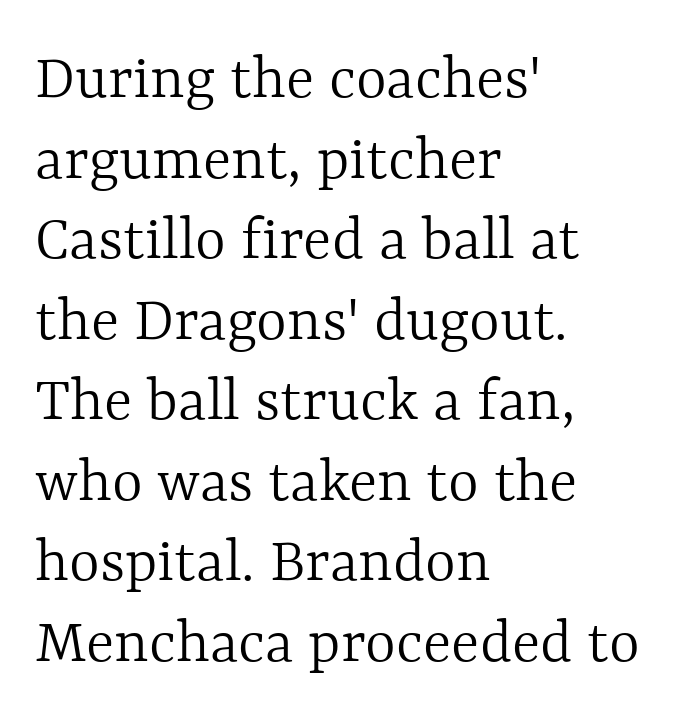
This sample is left-justified, so line endings fall wherever the words run out. Here the designer chose a conventional face with non-uniform glyph widths. Descender tails drop into unmarked territory. Heaviness? Minimal to ordinary, like unemphasized prose.
